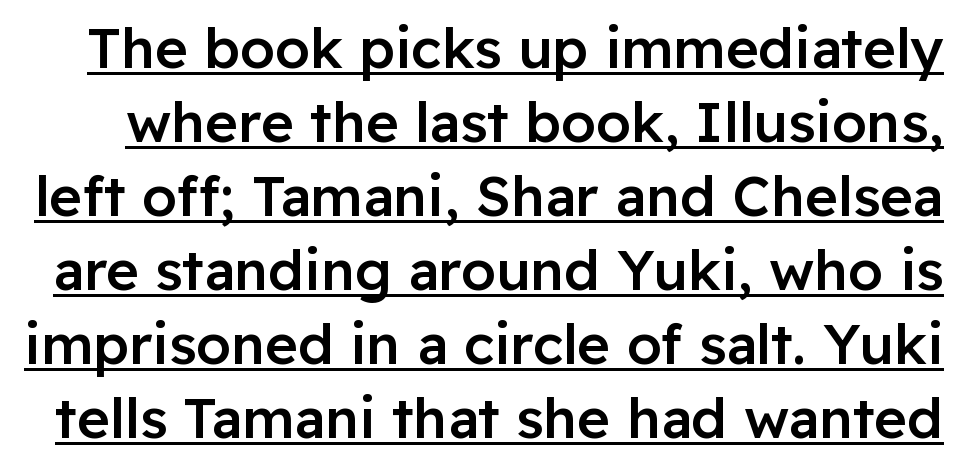
Stems and bowls a touch heavier than normal — semibold. Think of a printed novel: that variable character pitch is what you see here. Between one letter and the next there's only the usual sliver of space. Underlining? Definitely there. Examine the stroke ends and you'll find no serifs. The type sits square on the baseline with zero lean.
